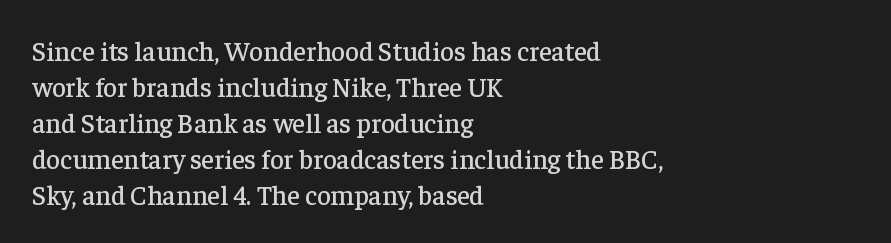
Vertically, the passage feels balanced, rows spaced as you'd expect. The face used here is rendered with its standard letterfit. The words here are not underlined. Posture: straight, roman, zero tilt.
